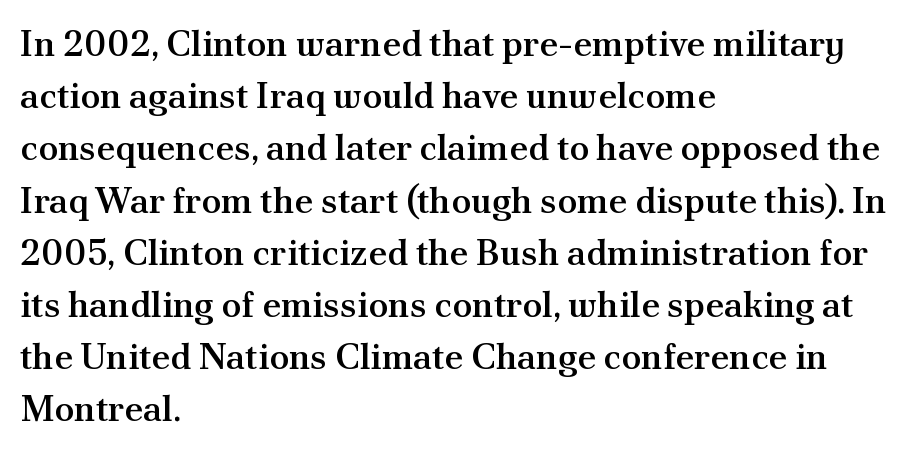
Q: Is the text bold? A: Semi-bold.
Q: Is the text italic (slanted)? A: No, it is upright.
Q: Is the typeface a serif or a sans-serif typeface? A: Serif.
Q: Is the text underlined? A: No.
Q: How is the paragraph aligned? A: Left-aligned.
Q: Is the spacing between letters normal or unusually wide? A: Normal.
Q: Is the spacing between lines tight, normal or loose? A: Normal.
Q: Width (condensed, normal, or wide)? A: Normal.
Q: Stroke contrast? A: Medium.
Q: x-height? A: Small.
Q: Monospaced? A: No.
